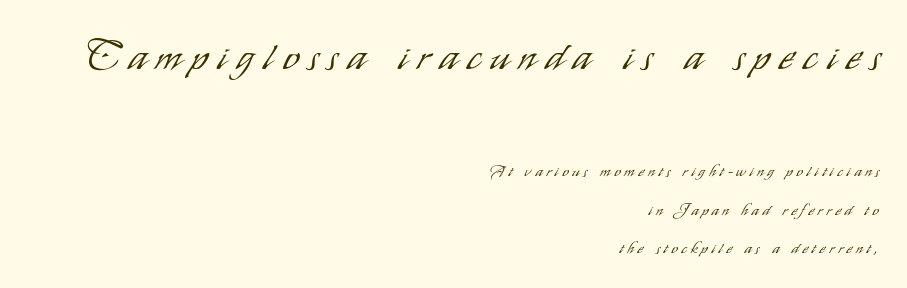
Q: Is the text bold? A: No.
Q: Is the text italic (slanted)? A: Yes.
Q: Is the typeface a serif or a sans-serif typeface? A: Sans-serif.
Q: Is the text underlined? A: No.
Q: How is the paragraph aligned? A: Right-aligned.
Q: Is the spacing between letters normal or unusually wide? A: Unusually wide.
Q: Is the spacing between lines tight, normal or loose? A: Loose.
Q: Which block of text is set in a larger size, the first (top) or the second (bottom)? A: The first (top) one.
Q: Width (condensed, normal, or wide)? A: Condensed.
Q: Stroke contrast? A: Low.
Q: x-height? A: Small.
Q: Monospaced? A: No.
